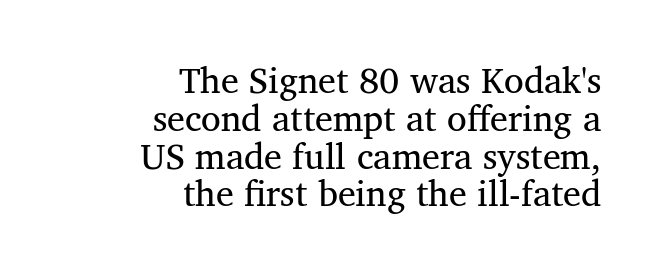
Q: Is the text bold? A: No.
Q: Is the text italic (slanted)? A: No, it is upright.
Q: Is the typeface a serif or a sans-serif typeface? A: Serif.
Q: Is the text underlined? A: No.
Q: How is the paragraph aligned? A: Right-aligned.
Q: Is the spacing between letters normal or unusually wide? A: Normal.
Q: Is the spacing between lines tight, normal or loose? A: Tight.
Q: Width (condensed, normal, or wide)? A: Normal.
Q: Stroke contrast? A: Medium.
Q: x-height? A: Medium.
Q: Monospaced? A: No.
